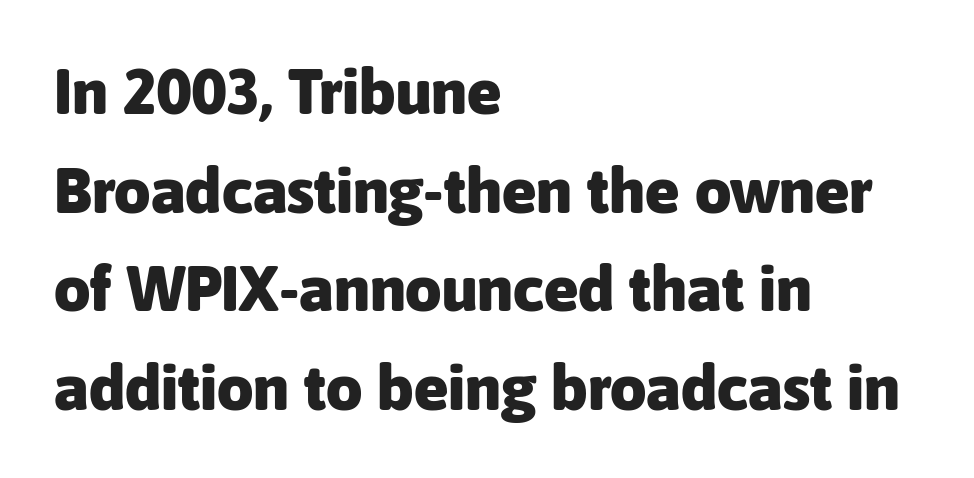
{"serif": "no", "italic": "no", "bold": "yes", "weight": "heavy", "width": "normal", "stroke_contrast": "low", "x_height": "medium", "monospaced": "no", "underline": "no", "align": "left", "line_spacing": "normal", "line_spacing_ratio": 1.54, "letter_spacing": "normal", "letter_spacing_em": 0.0, "glyph_px": 64}
